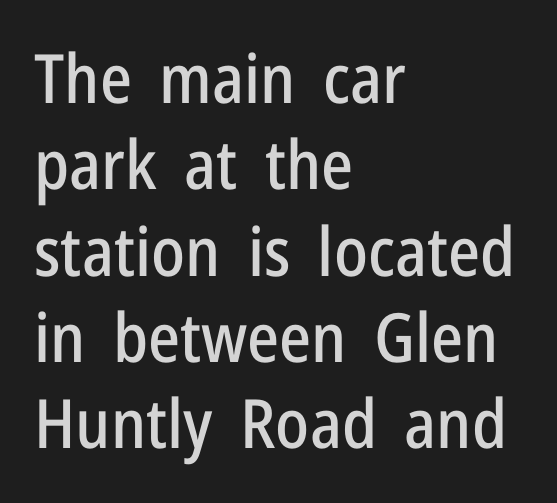
The image shows 68 px condensed sans-serif type, upright; set left-aligned, normal line spacing (1.27x), normal letter spacing, not underlined; low stroke contrast and a medium x-height.
